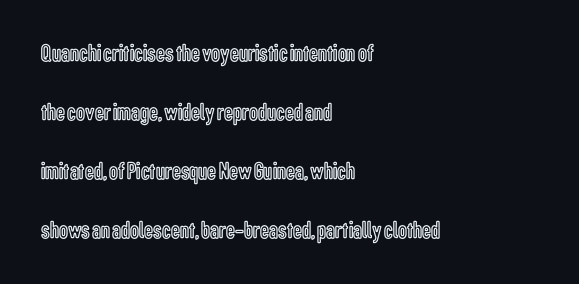
Q: Is the text italic (slanted)? A: No, it is upright.
Q: Is the text underlined? A: No.
Q: How is the paragraph aligned? A: Left-aligned.
Q: Is the spacing between letters normal or unusually wide? A: Normal.
Q: Is the spacing between lines tight, normal or loose? A: Loose.
